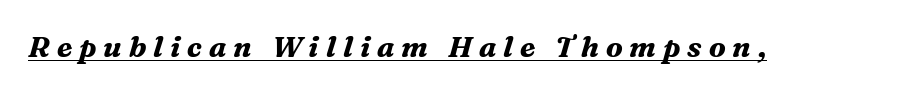
Q: Is the text bold? A: Yes.
Q: Is the text italic (slanted)? A: Yes, it leans right by about 16 degrees.
Q: Is the typeface a serif or a sans-serif typeface? A: Serif.
Q: Is the text underlined? A: Yes.
Q: Is the spacing between letters normal or unusually wide? A: Unusually wide.
Q: Width (condensed, normal, or wide)? A: Normal.
Q: Stroke contrast? A: Medium.
Q: x-height? A: Medium.
Q: Monospaced? A: No.
